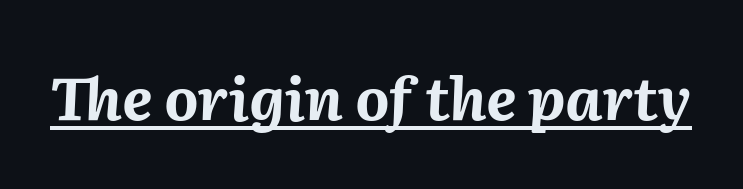
{"italic": "yes", "lean": "right", "slant_degrees": 2, "bold": "yes", "weight": "bold", "width": "normal", "stroke_contrast": "medium", "x_height": "medium", "monospaced": "no", "underline": "yes", "letter_spacing": "normal", "letter_spacing_em": 0.0, "glyph_px": 59}
